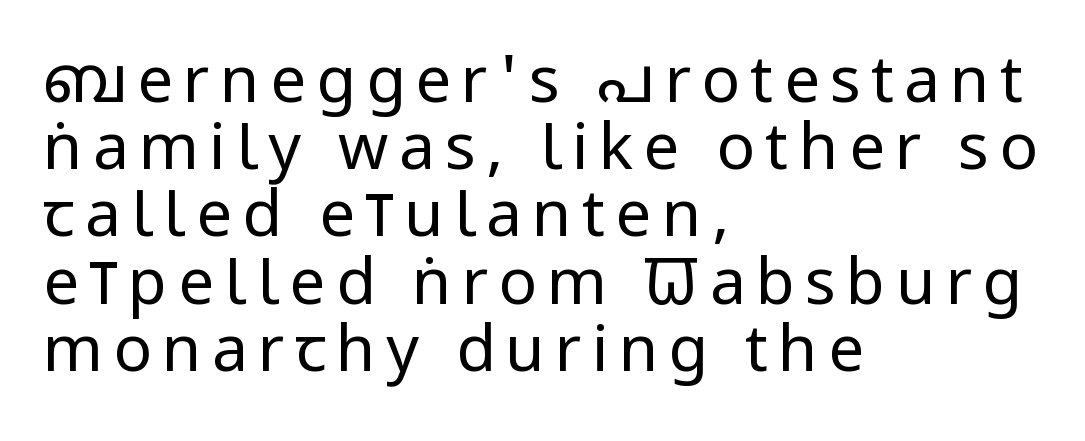
{"serif": "no", "italic": "no", "bold": "no", "weight": "regular", "width": "condensed", "stroke_contrast": "low", "x_height": "large", "monospaced": "no", "underline": "no", "align": "left", "line_spacing": "tight", "line_spacing_ratio": 1.05, "glyph_px": 64}
